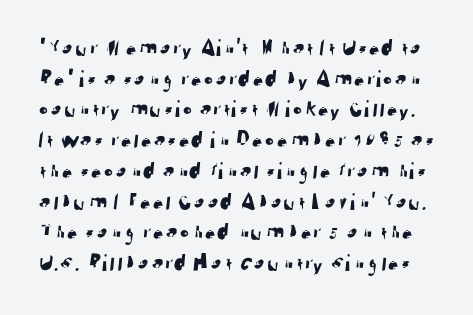
The image shows 24 px text type; set normal line spacing (1.28x), normal letter spacing, not underlined.
